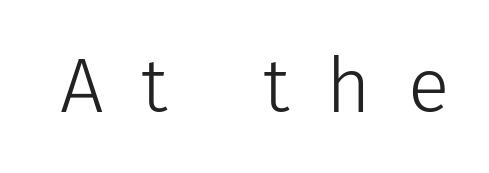
Q: Is the text bold? A: No.
Q: Is the text italic (slanted)? A: No, it is upright.
Q: Is the typeface a serif or a sans-serif typeface? A: Sans-serif.
Q: Is the text underlined? A: No.
Q: Is the spacing between letters normal or unusually wide? A: Unusually wide.
Q: Width (condensed, normal, or wide)? A: Normal.
Q: Stroke contrast? A: Low.
Q: x-height? A: Medium.
Q: Monospaced? A: No.
